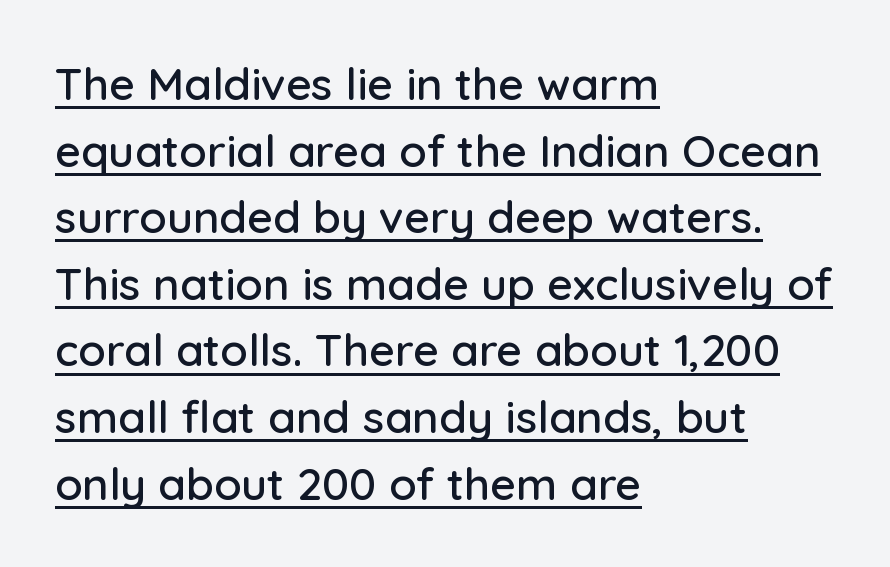
{"serif": "no", "italic": "no", "width": "normal", "stroke_contrast": "low", "x_height": "medium", "monospaced": "no", "underline": "yes", "align": "left", "line_spacing": "normal", "line_spacing_ratio": 1.48, "letter_spacing": "normal", "letter_spacing_em": 0.0, "glyph_px": 45}
